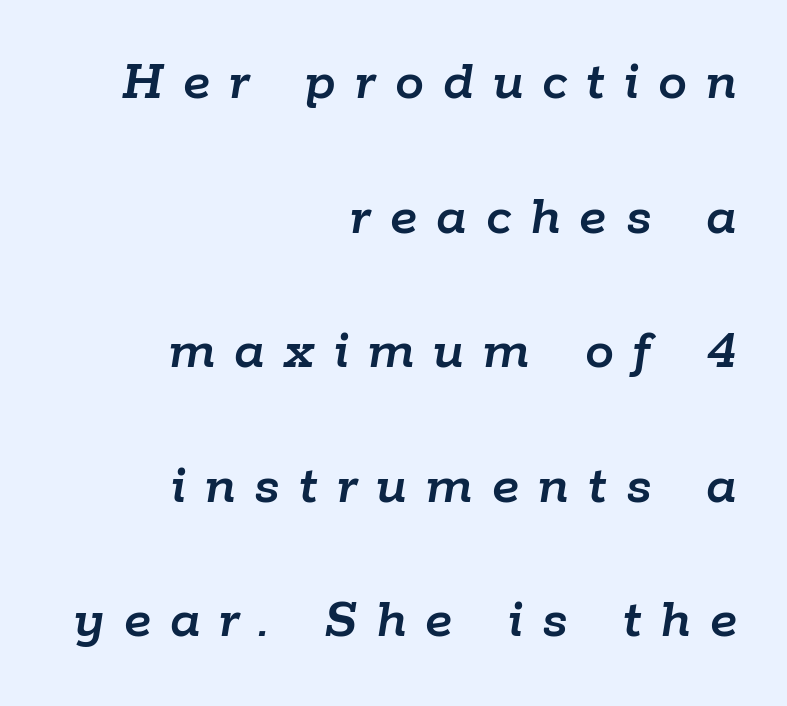
The text carries the slant typical of an italic or oblique font. Leading is clearly above the norm, producing a sparse column. Do the characters align in a grid? No, the font is proportional. Just letters on the line, the space beneath them empty.
